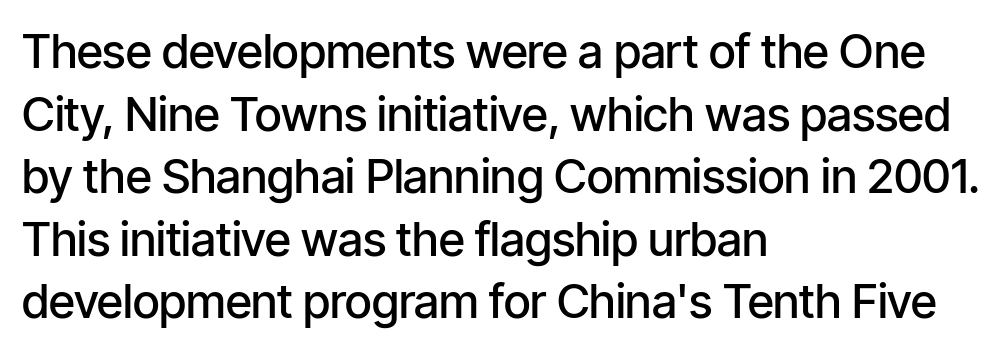
This rendering leaves character spacing at its baseline value. The letters stand straight up with perfectly vertical stems. The area under the type is left untouched. One-word summary of the alignment: left.
